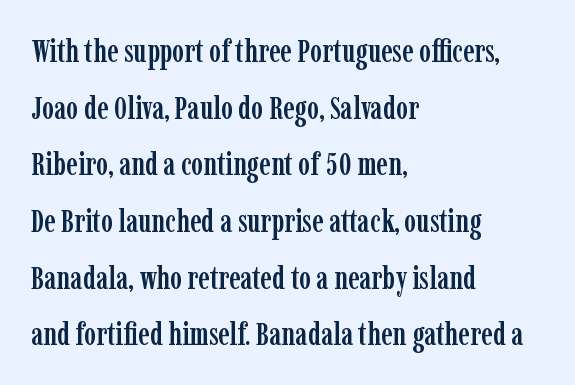
{"serif": "yes", "italic": "no", "width": "condensed", "stroke_contrast": "low", "x_height": "medium", "monospaced": "no", "underline": "no", "align": "left", "line_spacing_ratio": 1.77, "letter_spacing": "normal", "letter_spacing_em": 0.0, "glyph_px": 32}
